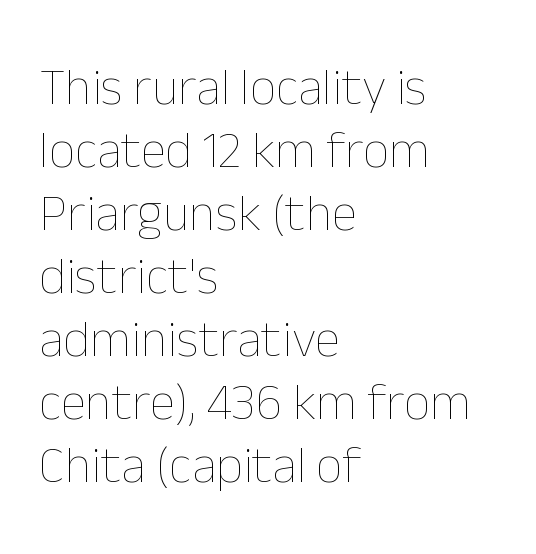
Q: Is the text bold? A: No.
Q: Is the text italic (slanted)? A: No, it is upright.
Q: Is the text underlined? A: No.
Q: How is the paragraph aligned? A: Left-aligned.
Q: Is the spacing between letters normal or unusually wide? A: Normal.
Q: Width (condensed, normal, or wide)? A: Normal.
Q: Stroke contrast? A: Low.
Q: x-height? A: Medium.
Q: Monospaced? A: No.
